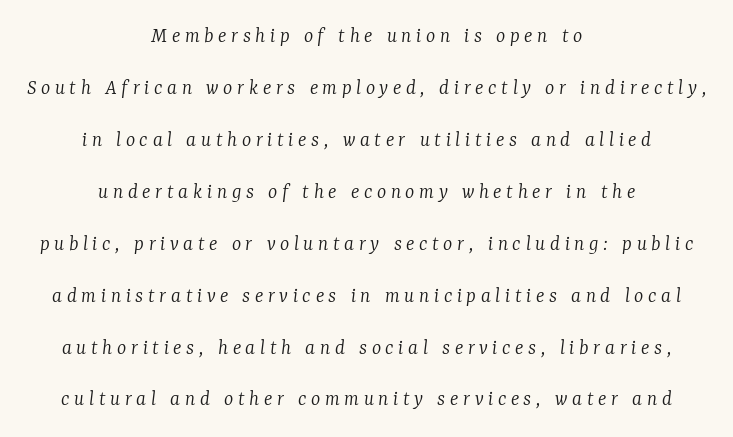
{"italic": "yes", "lean": "right", "slant_degrees": 7, "bold": "no", "underline": "no", "align": "center", "line_spacing": "loose", "line_spacing_ratio": 2.36, "letter_spacing": "wide", "letter_spacing_em": 0.21, "glyph_px": 22}
